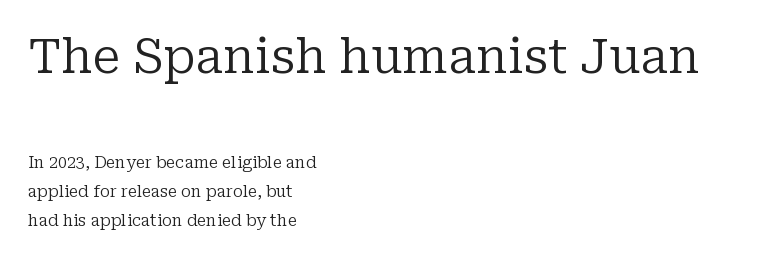
Examine the stroke ends and you'll spot serifs. Typesetter's note — upper block bumped up in size, lower block left smaller. One-word summary of the alignment: left. Nope, not italic — everything's standing straight. Each word holds together tightly as a unit, with standard inter-letter gaps. The letterforms sit at book weight or below.
